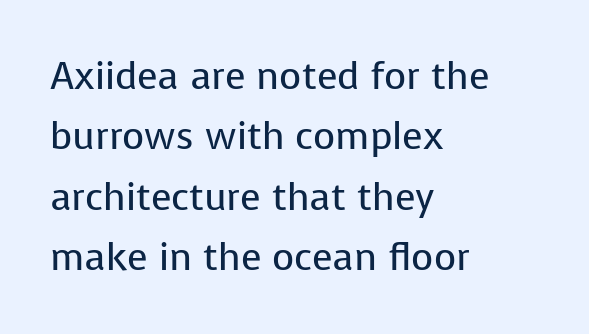
{"serif": "no", "italic": "no", "bold": "no", "weight": "regular", "width": "normal", "stroke_contrast": "low", "x_height": "medium", "monospaced": "no", "underline": "no", "align": "left", "line_spacing": "normal", "line_spacing_ratio": 1.59, "letter_spacing": "normal", "letter_spacing_em": 0.0, "glyph_px": 38}
